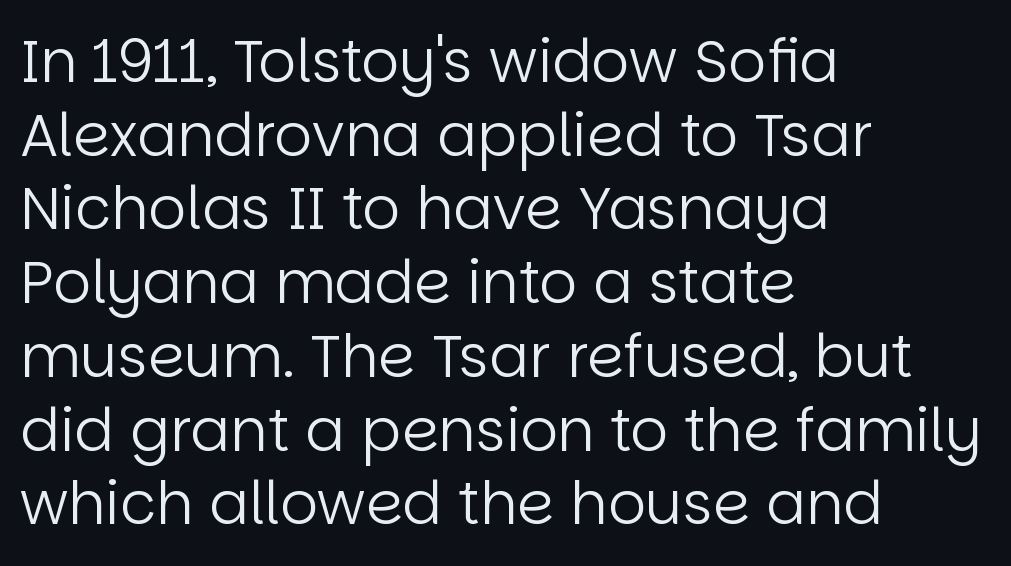
The image shows 59 px regular-weight sans-serif type, upright; set left-aligned, normal line spacing (1.25x), normal letter spacing, not underlined; low stroke contrast and a large x-height.
